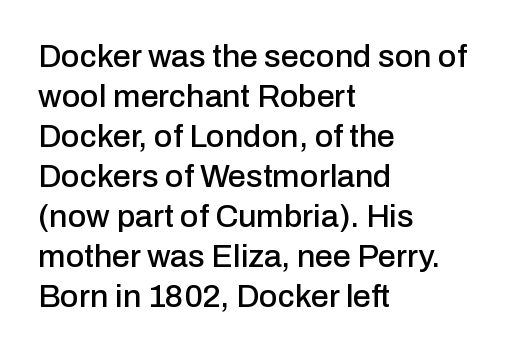
The image shows 32 px sans-serif type, upright; set left-aligned, normal line spacing (1.25x), normal letter spacing, not underlined; low stroke contrast and a medium x-height.
